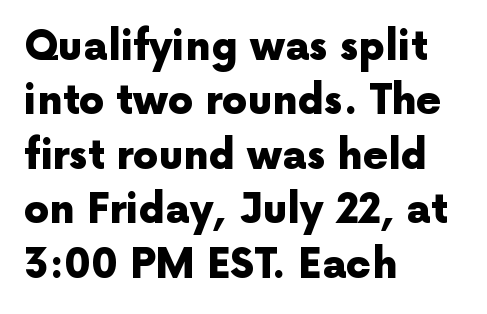
Q: Is the text bold? A: Yes.
Q: Is the text italic (slanted)? A: No, it is upright.
Q: Is the typeface a serif or a sans-serif typeface? A: Sans-serif.
Q: Is the text underlined? A: No.
Q: How is the paragraph aligned? A: Left-aligned.
Q: Is the spacing between letters normal or unusually wide? A: Normal.
Q: Is the spacing between lines tight, normal or loose? A: Normal.
Q: Width (condensed, normal, or wide)? A: Normal.
Q: x-height? A: Medium.
Q: Monospaced? A: No.
